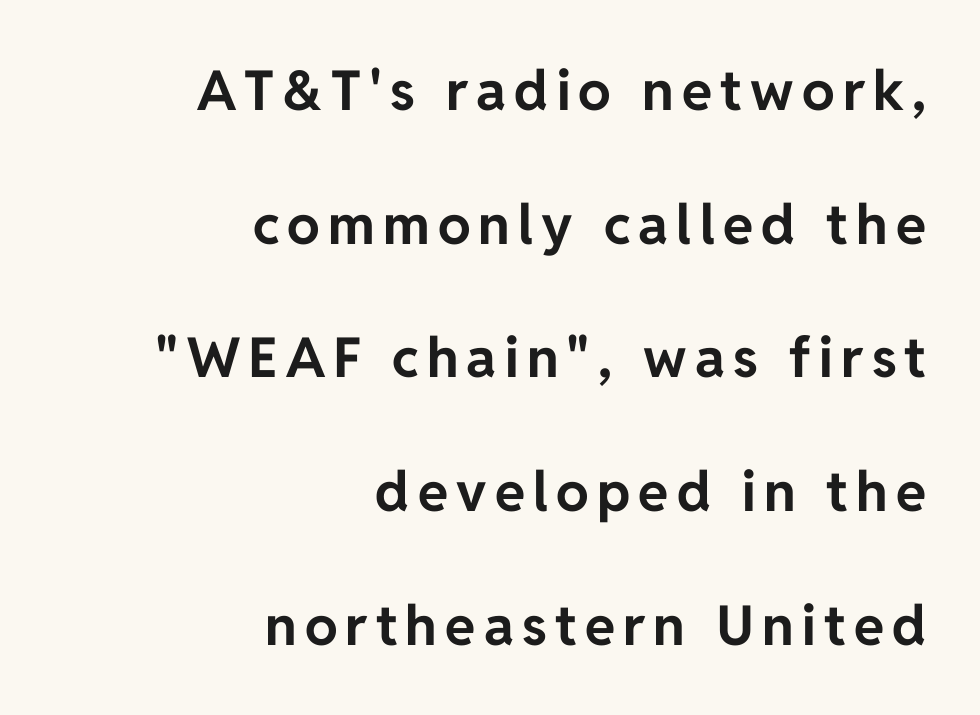
{"serif": "no", "italic": "no", "bold": "yes", "weight": "bold", "width": "normal", "stroke_contrast": "low", "x_height": "medium", "monospaced": "no", "underline": "no", "align": "right", "line_spacing": "loose", "line_spacing_ratio": 2.43, "glyph_px": 55}
